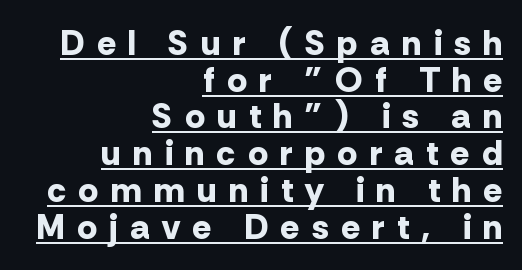
The rendering anchors every line to the right-hand side. Look at the tracking — it's clearly loosened, letters drifting apart. In terms of weight, the rendering is a true, heavy bold. Looks like someone drew a line under every word here. The designer dialed line spacing down below the default.
